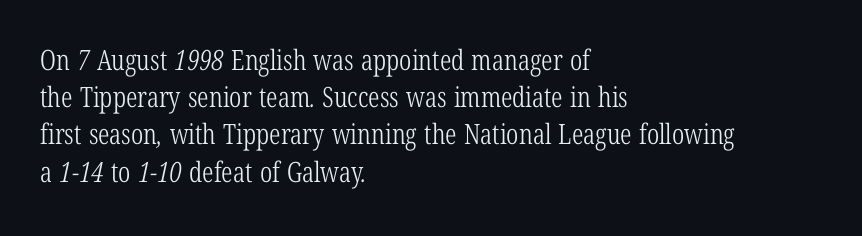
{"serif": "yes", "bold": "no", "weight": "light", "width": "condensed", "stroke_contrast": "low", "x_height": "medium", "monospaced": "no", "underline": "no", "align": "left", "line_spacing": "normal", "line_spacing_ratio": 1.33, "letter_spacing": "normal", "letter_spacing_em": 0.0, "glyph_px": 28}
